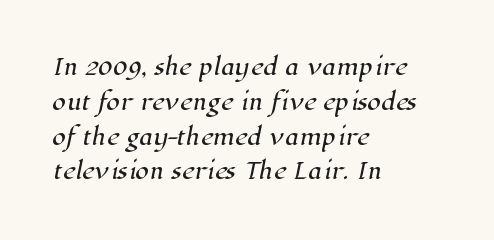
The image shows 22 px text type; set left-aligned, normal line spacing (1.58x), normal letter spacing, not underlined.
